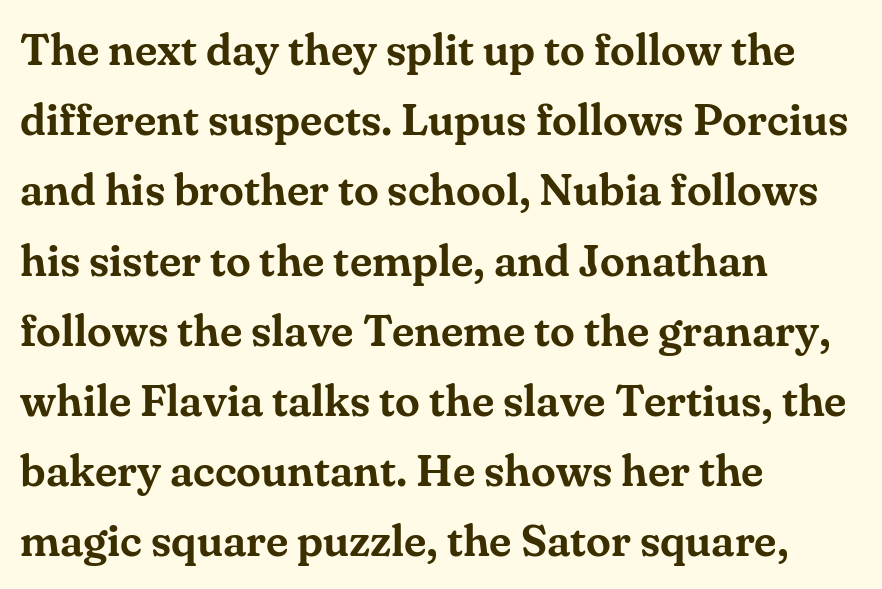
How are the letters spaced? Ordinarily, with no added tracking. This sample keeps an unexceptional amount of space between lines. Posture: straight, roman, zero tilt. The glyphs in this specimen are seriffed. The words here are not underlined.
